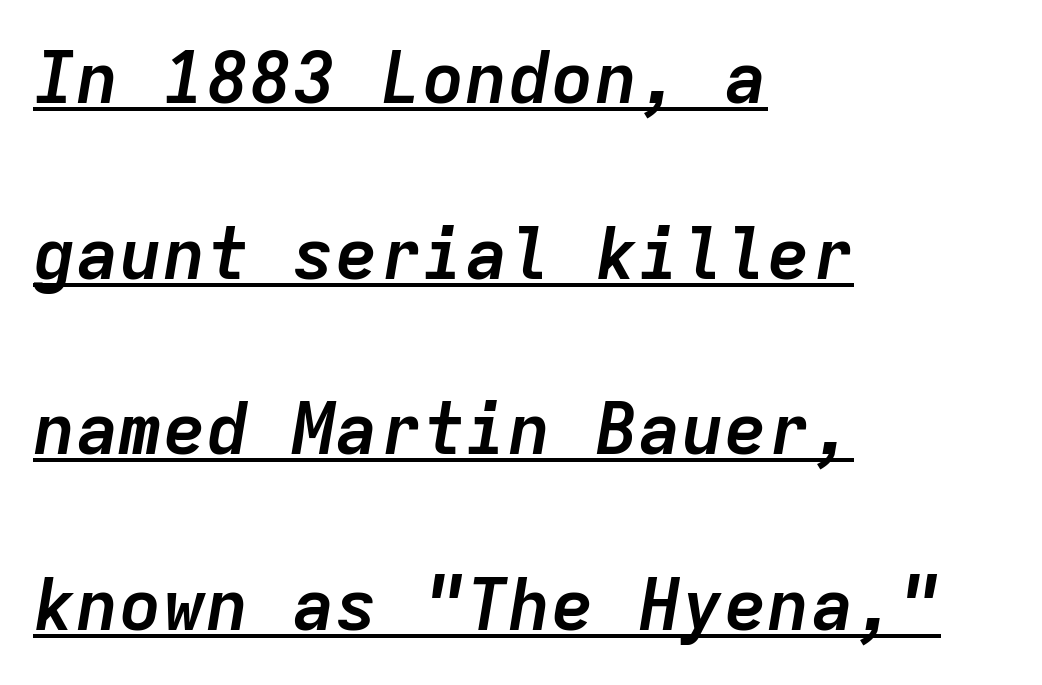
Q: Is the text bold? A: Yes.
Q: Is the text italic (slanted)? A: Yes, it leans right by about 9 degrees.
Q: Is the text underlined? A: Yes.
Q: How is the paragraph aligned? A: Left-aligned.
Q: Is the spacing between letters normal or unusually wide? A: Normal.
Q: Is the spacing between lines tight, normal or loose? A: Loose.
Q: Width (condensed, normal, or wide)? A: Normal.
Q: Stroke contrast? A: Low.
Q: x-height? A: Medium.
Q: Monospaced? A: Yes.
